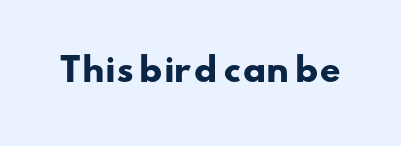
The image shows 33 px heavy, wide sans-serif type; set normal letter spacing, not underlined; low stroke contrast and a small x-height.
